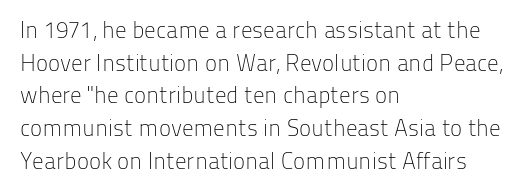
Q: Is the text bold? A: No.
Q: Is the text italic (slanted)? A: No, it is upright.
Q: Is the text underlined? A: No.
Q: How is the paragraph aligned? A: Left-aligned.
Q: Is the spacing between letters normal or unusually wide? A: Normal.
Q: Is the spacing between lines tight, normal or loose? A: Normal.
